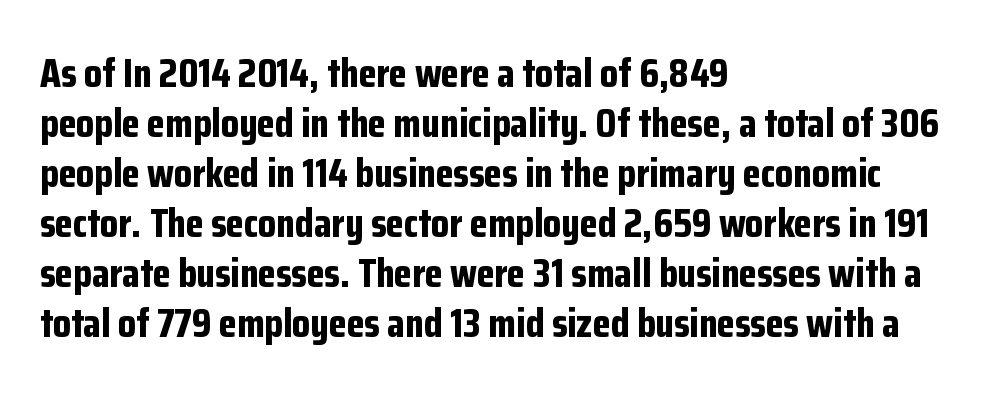
{"serif": "no", "italic": "no", "bold": "yes", "weight": "bold", "width": "condensed", "stroke_contrast": "low", "x_height": "medium", "monospaced": "no", "underline": "no", "align": "left", "line_spacing_ratio": 1.22, "letter_spacing": "normal", "letter_spacing_em": 0.0, "glyph_px": 41}
